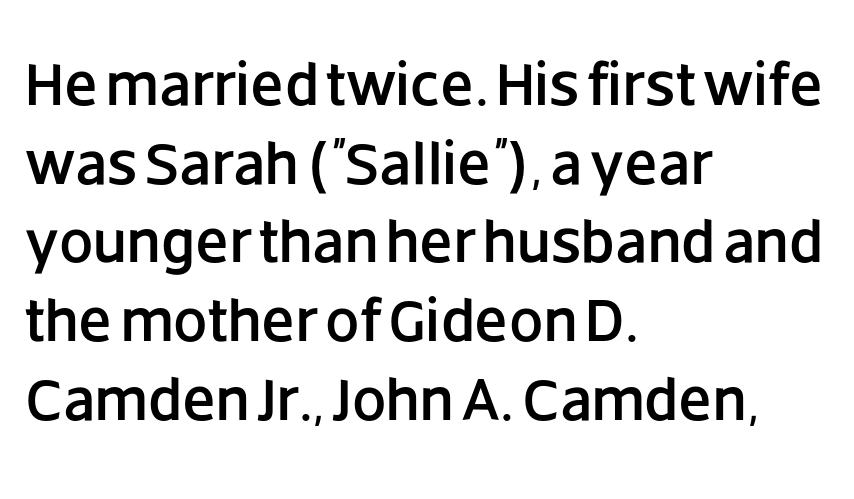
The image shows 61 px sans-serif type, upright; set left-aligned, normal line spacing (1.29x), normal letter spacing, not underlined; low stroke contrast and a large x-height.
